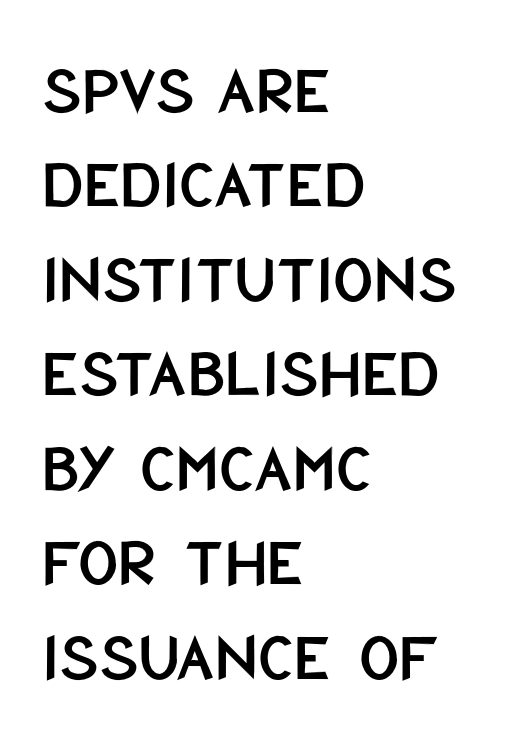
Q: Is the text italic (slanted)? A: No, it is upright.
Q: Is the typeface a serif or a sans-serif typeface? A: Sans-serif.
Q: Is the text underlined? A: No.
Q: How is the paragraph aligned? A: Left-aligned.
Q: Is the spacing between letters normal or unusually wide? A: Normal.
Q: Is the spacing between lines tight, normal or loose? A: Normal.
Q: Width (condensed, normal, or wide)? A: Condensed.
Q: Stroke contrast? A: Low.
Q: x-height? A: Large.
Q: Monospaced? A: No.
